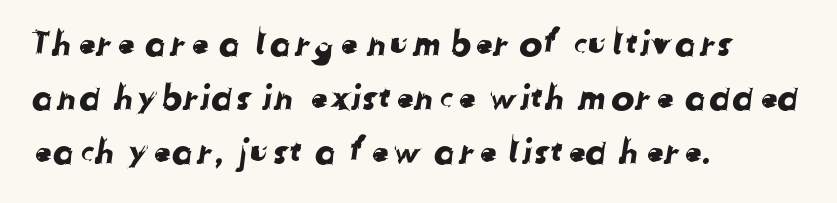
Q: Is the typeface a serif or a sans-serif typeface? A: Sans-serif.
Q: Is the text underlined? A: No.
Q: How is the paragraph aligned? A: Left-aligned.
Q: Is the spacing between letters normal or unusually wide? A: Normal.
Q: Is the spacing between lines tight, normal or loose? A: Normal.
Q: Width (condensed, normal, or wide)? A: Normal.
Q: Stroke contrast? A: Low.
Q: x-height? A: Medium.
Q: Monospaced? A: No.
